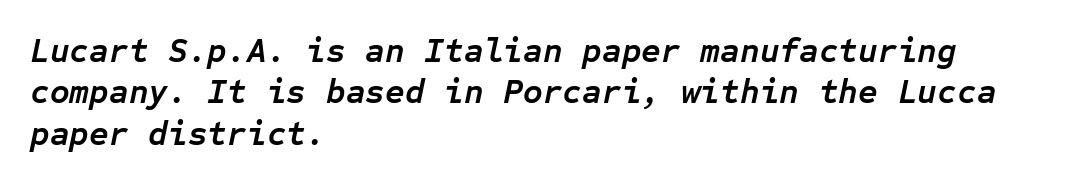
Teacher's note: observe the even left margin — that is flush-left alignment. There is no visible air inserted between adjacent glyphs. Spacing verdict: monospaced, one width for all characters. The passage shown is not underscored anywhere. Quick note: italic.
